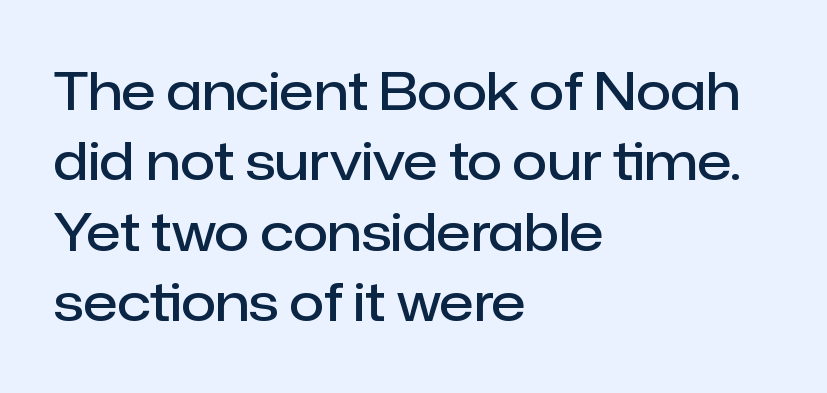
{"serif": "no", "italic": "no", "bold": "semi", "weight": "semibold", "width": "normal", "stroke_contrast": "low", "x_height": "medium", "monospaced": "no", "underline": "no", "align": "left", "line_spacing": "normal", "line_spacing_ratio": 1.38, "letter_spacing": "normal", "letter_spacing_em": 0.0, "glyph_px": 51}
